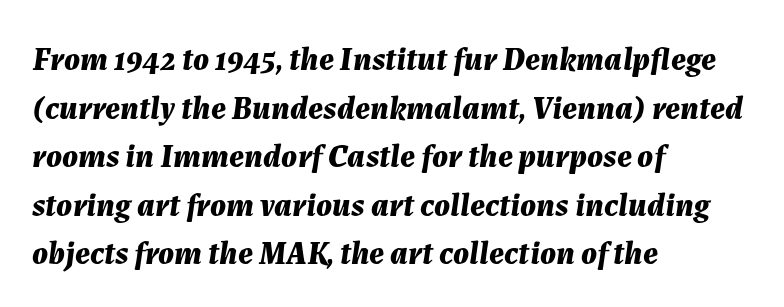
{"italic": "yes", "lean": "right", "slant_degrees": 7, "bold": "yes", "weight": "bold", "width": "normal", "stroke_contrast": "medium", "x_height": "medium", "monospaced": "no", "underline": "no", "align": "left", "line_spacing": "normal", "line_spacing_ratio": 1.47, "letter_spacing": "normal", "letter_spacing_em": 0.0, "glyph_px": 33}
